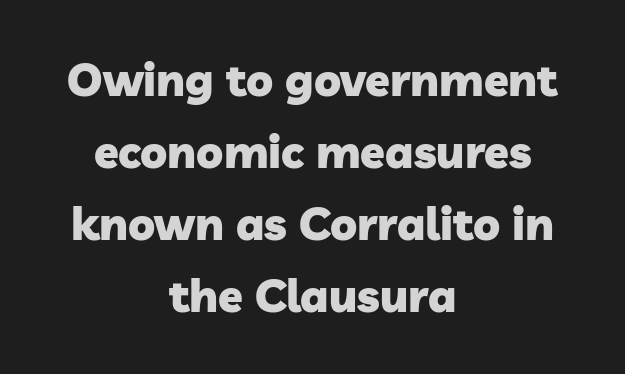
The image shows 45 px heavy sans-serif type; set centered, normal line spacing (1.6x), normal letter spacing, not underlined; low stroke contrast and a medium x-height.
